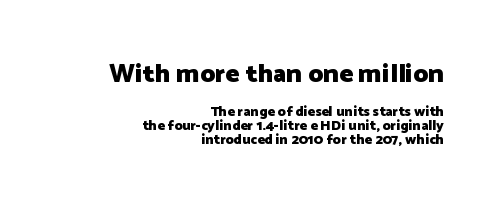
Glyph-to-glyph distance matches everyday printed text. In this sample the first text group is rendered at the bigger scale. Characters remain perfectly vertical along every line. Honestly, there is no underline to notice here at all. Interline gaps are noticeably narrow in this sample. Compared with an ordinary text face, these strokes are far heavier — a full bold.
